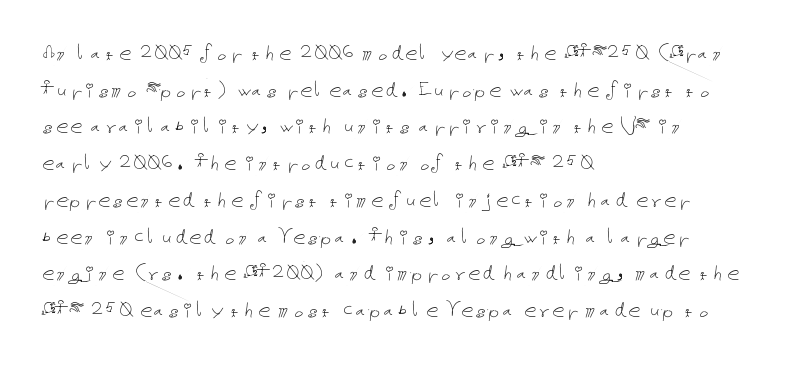
{"italic": "no", "bold": "no", "underline": "no", "align": "left", "line_spacing": "normal", "line_spacing_ratio": 1.47, "letter_spacing": "normal", "letter_spacing_em": 0.0, "glyph_px": 25}
